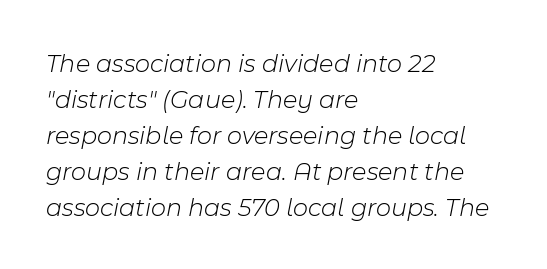
{"italic": "yes", "lean": "right", "slant_degrees": 11, "bold": "no", "underline": "no", "align": "left", "line_spacing": "normal", "line_spacing_ratio": 1.38, "letter_spacing": "normal", "letter_spacing_em": 0.0, "glyph_px": 26}
